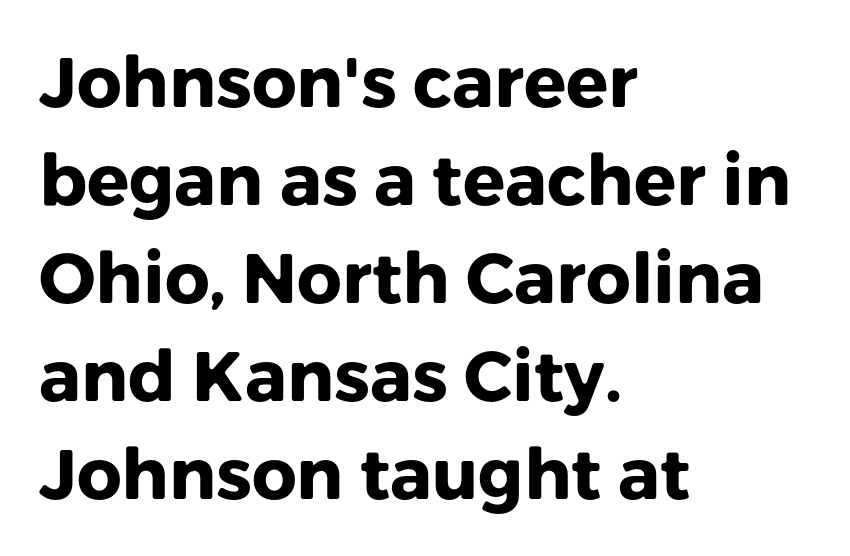
Regarding serifs, this sample does without them. Weight check: bold — yes, fully. The leading is moderate, giving the passage an even texture. You can tell it's not italic because the verticals are truly vertical.
